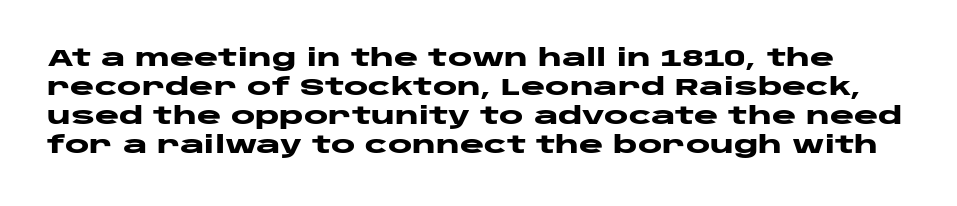
Q: Is the text bold? A: Yes.
Q: Is the text italic (slanted)? A: No, it is upright.
Q: Is the text underlined? A: No.
Q: Is the spacing between letters normal or unusually wide? A: Normal.
Q: Is the spacing between lines tight, normal or loose? A: Normal.
